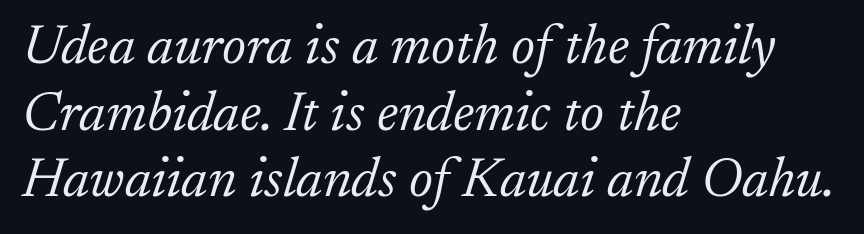
Alignment: flush left. Is the type slanted? Yes — the strokes lean at a clear angle. Stems here are at most as thick as an everyday book face. The letters advance in unequal steps, a hallmark of proportional type. The passage shown is not underscored anywhere. This rendering leaves character spacing at its baseline value.
